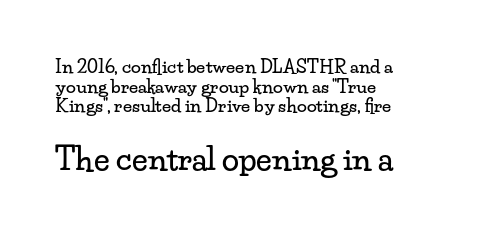
{"serif": "yes", "italic": "no", "width": "wide", "stroke_contrast": "low", "x_height": "small", "monospaced": "no", "underline": "no", "align": "left", "line_spacing": "tight", "line_spacing_ratio": 1.09, "letter_spacing": "normal", "letter_spacing_em": 0.0, "larger_block": "second", "size_ratio": 1.72, "glyph_px": 31}
